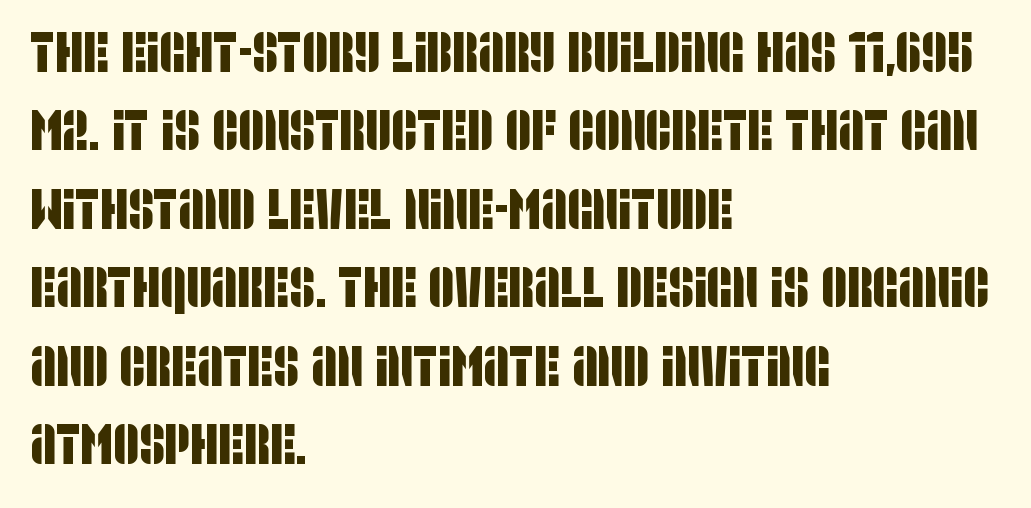
Typographically, this falls in the sans-serif category. Horizontal bands of white between lines are of average thickness. The passage shown is typed in a proportional face where columns would drift. The text block is weighted toward the left margin, trailing off unevenly rightward. Words appear dense and cohesive because spacing is normal. Only glyphs here, with clear space below each row.
